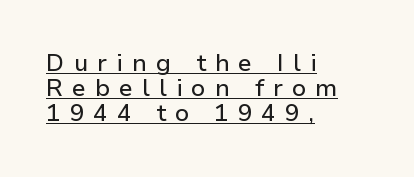
This sample trades vertical openness for compactness between lines. A typesetter would call this heavily tracked-out type. Underlined type. Characters remain perfectly vertical along every line. Left-aligned paragraph, ragged on the right.
